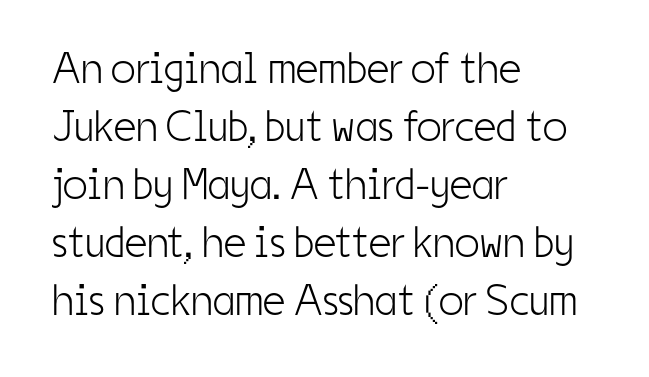
Q: Is the text bold? A: No.
Q: Is the text italic (slanted)? A: No, it is upright.
Q: Is the typeface a serif or a sans-serif typeface? A: Sans-serif.
Q: Is the text underlined? A: No.
Q: How is the paragraph aligned? A: Left-aligned.
Q: Is the spacing between letters normal or unusually wide? A: Normal.
Q: Is the spacing between lines tight, normal or loose? A: Normal.
Q: Width (condensed, normal, or wide)? A: Condensed.
Q: Stroke contrast? A: Low.
Q: x-height? A: Medium.
Q: Monospaced? A: No.
